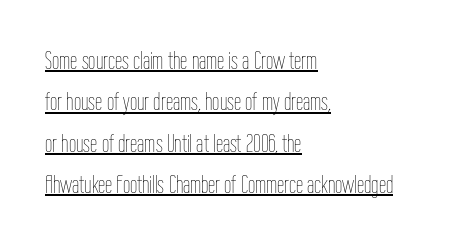
Observe the ordinary spacing: letters are neighbours, not strangers. Caption: multi-line text, flush left, ragged right. The leading is moderate, giving the passage an even texture. Upright lettering throughout. Underline: present.
